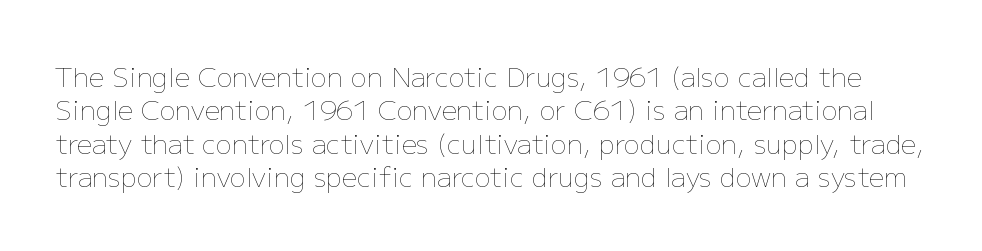
The image shows 27 px text type, upright; set line spacing 1.24x, normal letter spacing, not underlined.
